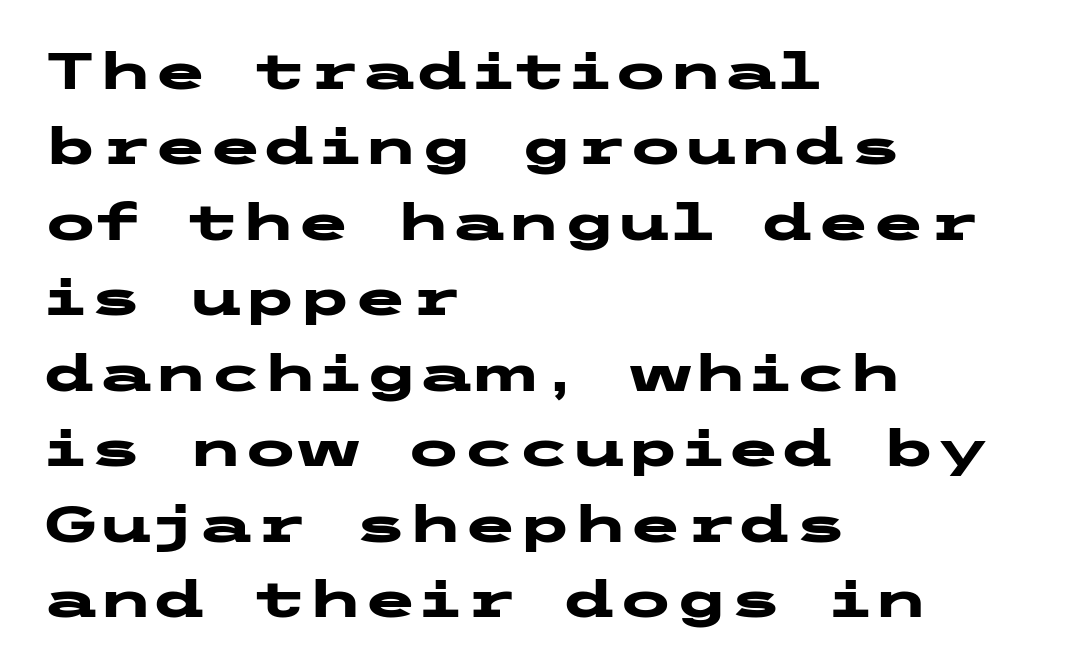
You can tell from the bare stems that sans-serif type was used. Whoever set this chose a conventional vertical rhythm. Layout note: lines flush left. Emphasis by weight is at full strength: bold. Check under the words: just untouched page. The lettering holds an erect, upright posture throughout.
